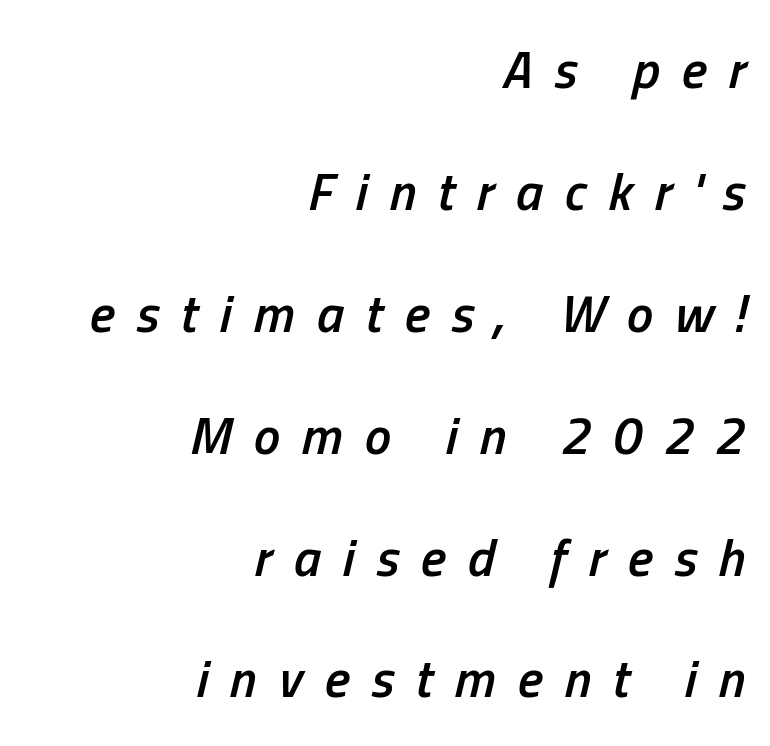
The image shows 53 px semibold, condensed type, italic (leaning right); set right-aligned, loose line spacing (2.3x), unusually wide letter spacing (+0.41 em), not underlined; low stroke contrast and a medium x-height.
